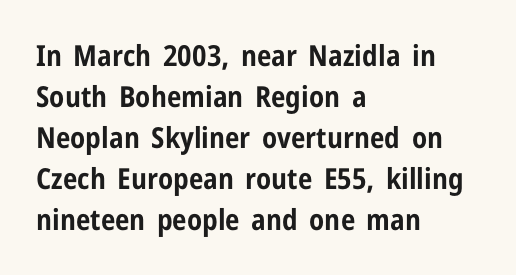
The image shows 29 px bold, condensed sans-serif type, upright; set left-aligned, normal line spacing (1.41x), normal letter spacing, not underlined; low stroke contrast and a medium x-height.
